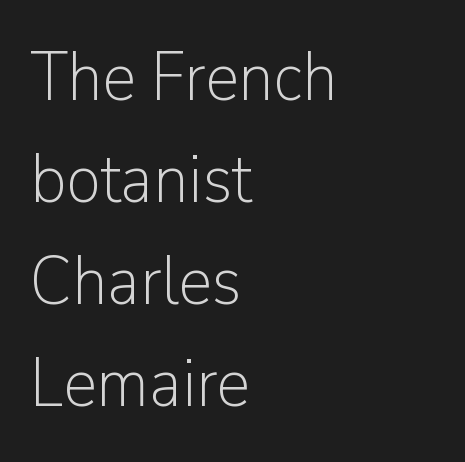
In terms of letterspacing, this is plain default setting. Whoever set this chose a conventional vertical rhythm. The lettering holds an erect, upright posture throughout. Note: no serifs on the glyphs. The letters advance in unequal steps, a hallmark of proportional type. Words float on clear page, feet unadorned.
